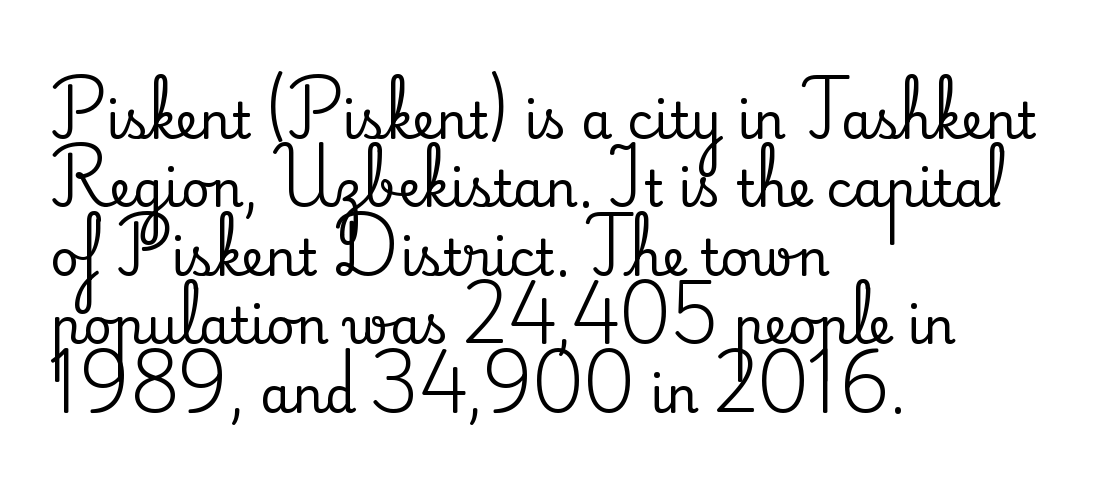
Q: Is the text italic (slanted)? A: No, it is upright.
Q: Is the typeface a serif or a sans-serif typeface? A: Serif.
Q: Is the text underlined? A: No.
Q: How is the paragraph aligned? A: Left-aligned.
Q: Is the spacing between letters normal or unusually wide? A: Normal.
Q: Is the spacing between lines tight, normal or loose? A: Normal.
Q: Width (condensed, normal, or wide)? A: Normal.
Q: Stroke contrast? A: Medium.
Q: x-height? A: Small.
Q: Monospaced? A: No.
